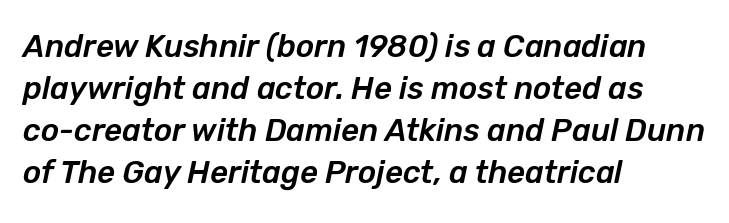
The image shows 31 px text type, italic (leaning right); set left-aligned, normal line spacing (1.36x), normal letter spacing, not underlined; low stroke contrast and a medium x-height.
